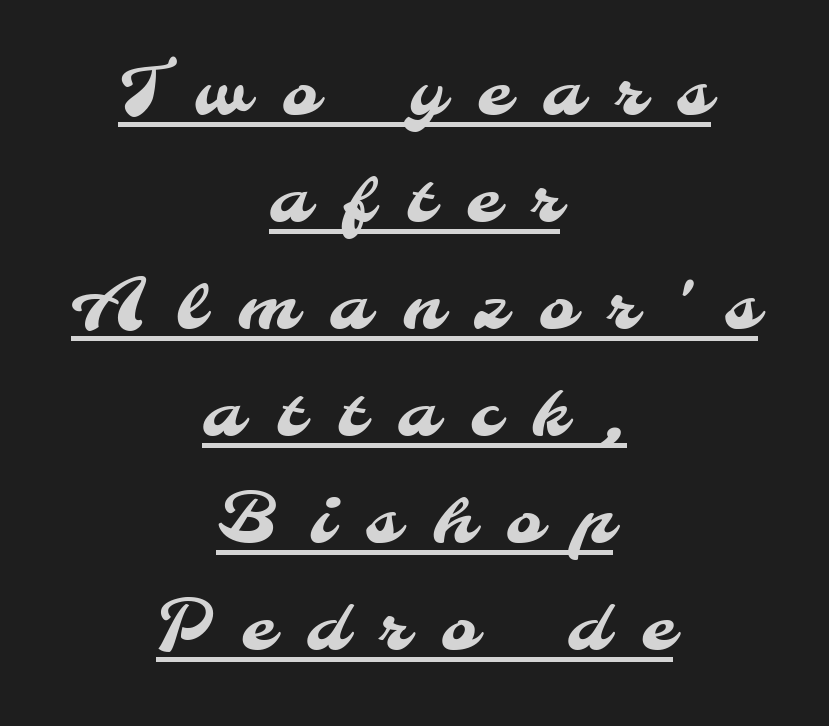
These lines are rendered in a variable-pitch font. Tracking value appears strongly positive — letters spread wide. This sample carries an underscore along the baseline area. Compared with a flush-left layout, this one balances lines on the center instead. Horizontal bands of white between lines are of average thickness. Nothing sits at the stroke ends, so this counts as sans-serif.
